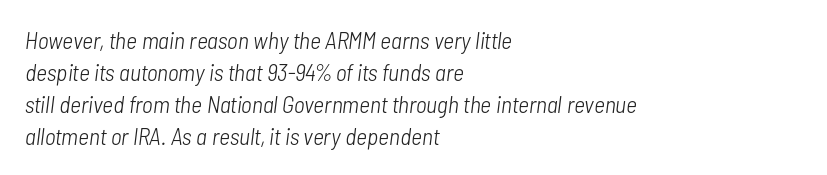
Q: Is the text bold? A: No.
Q: Is the text italic (slanted)? A: Yes, it leans right by about 7 degrees.
Q: Is the text underlined? A: No.
Q: How is the paragraph aligned? A: Left-aligned.
Q: Is the spacing between letters normal or unusually wide? A: Normal.
Q: Is the spacing between lines tight, normal or loose? A: Normal.
